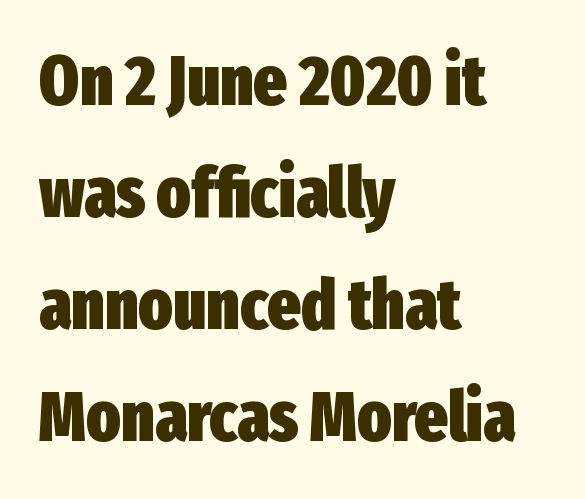
Leading matches the norm, producing a regular column. These words are printed bold, with thick strokes throughout. Character widths vary here, with narrow letters taking less room than wide ones. Does extra space separate the letters? No, they use regular spacing. The type family on display is of the sans-serif kind.
